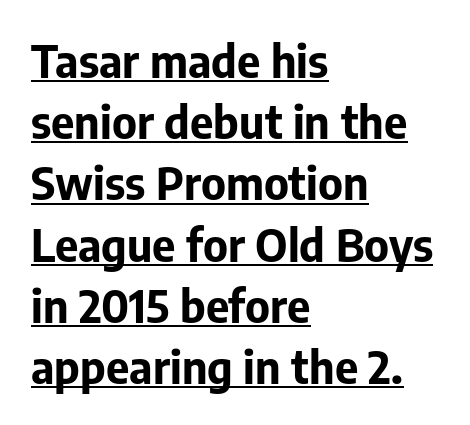
{"serif": "no", "italic": "no", "bold": "yes", "weight": "bold", "width": "normal", "stroke_contrast": "low", "x_height": "medium", "monospaced": "no", "underline": "yes", "align": "left", "line_spacing": "normal", "line_spacing_ratio": 1.36, "letter_spacing": "normal", "letter_spacing_em": 0.0, "glyph_px": 45}
